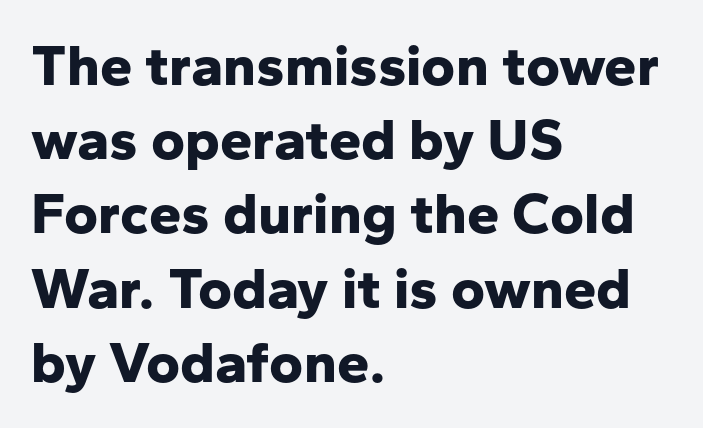
{"serif": "no", "italic": "no", "bold": "yes", "weight": "bold", "width": "normal", "stroke_contrast": "low", "x_height": "medium", "monospaced": "no", "underline": "no", "align": "left", "line_spacing": "normal", "line_spacing_ratio": 1.28, "letter_spacing": "normal", "letter_spacing_em": 0.0, "glyph_px": 58}
